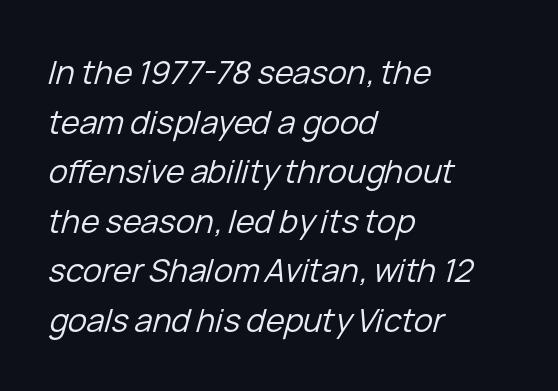
The image shows 32 px regular-weight type, italic (leaning right); set left-aligned, normal line spacing (1.55x), normal letter spacing, not underlined; low stroke contrast and a medium x-height.
